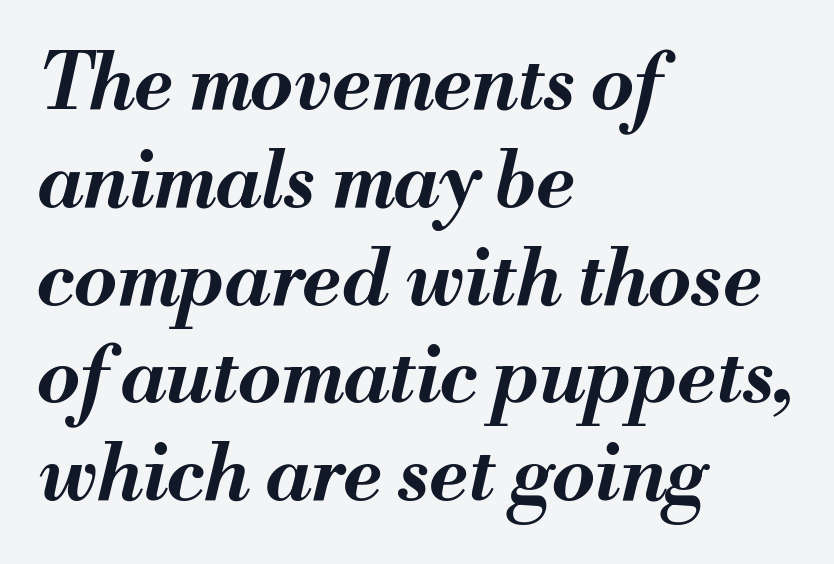
{"italic": "yes", "lean": "right", "slant_degrees": 13, "bold": "yes", "weight": "bold", "width": "normal", "stroke_contrast": "medium", "x_height": "small", "monospaced": "no", "underline": "no", "align": "left", "line_spacing": "normal", "line_spacing_ratio": 1.27, "letter_spacing": "normal", "letter_spacing_em": 0.0, "glyph_px": 77}
